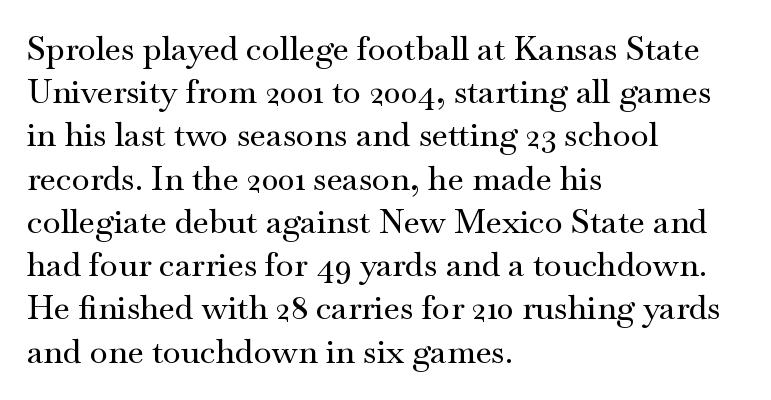
{"serif": "yes", "italic": "no", "width": "wide", "stroke_contrast": "medium", "x_height": "small", "monospaced": "no", "underline": "no", "align": "left", "line_spacing": "normal", "line_spacing_ratio": 1.31, "letter_spacing": "normal", "letter_spacing_em": 0.0, "glyph_px": 33}
